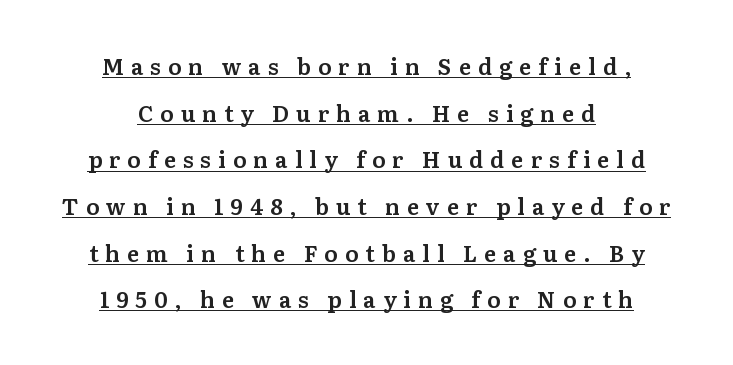
The image shows 22 px text type, upright; set centered, loose line spacing (2.12x), unusually wide letter spacing (+0.32 em), underlined.
